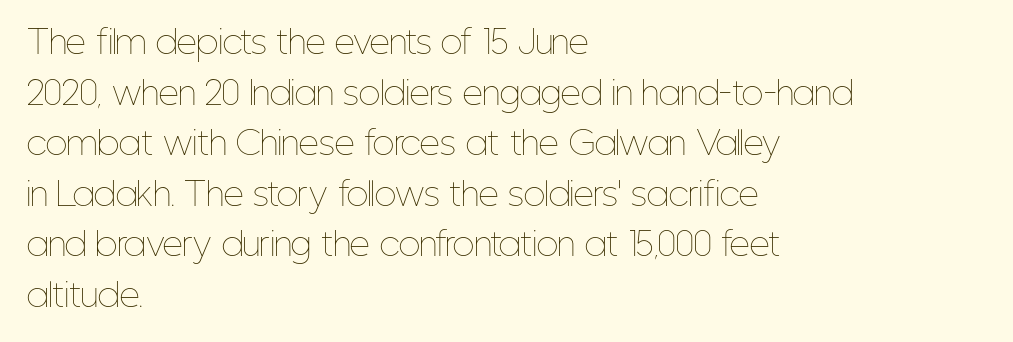
{"italic": "no", "bold": "no", "weight": "thin", "width": "condensed", "stroke_contrast": "low", "x_height": "medium", "monospaced": "no", "underline": "no", "align": "left", "line_spacing": "normal", "line_spacing_ratio": 1.58, "letter_spacing": "normal", "letter_spacing_em": 0.0, "glyph_px": 32}
